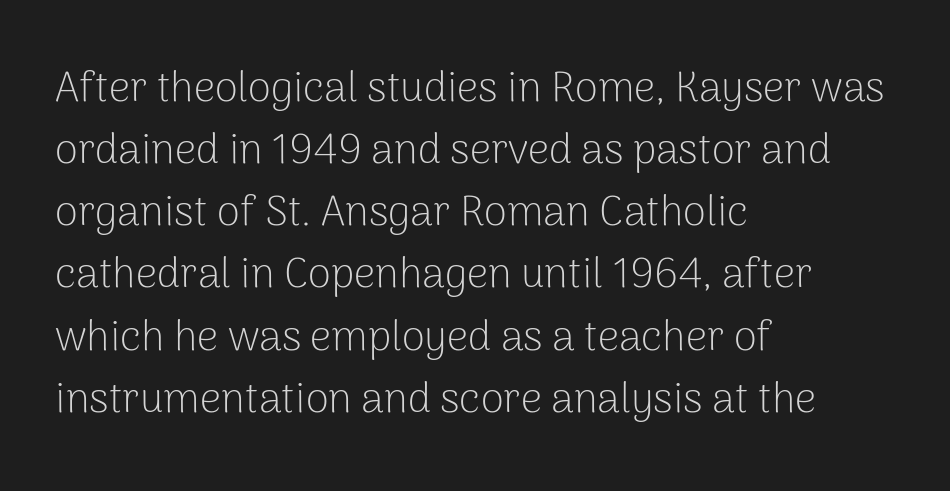
{"serif": "no", "italic": "no", "bold": "no", "weight": "light", "width": "normal", "stroke_contrast": "low", "x_height": "medium", "monospaced": "no", "underline": "no", "align": "left", "line_spacing": "normal", "line_spacing_ratio": 1.48, "letter_spacing": "normal", "letter_spacing_em": 0.0, "glyph_px": 42}
